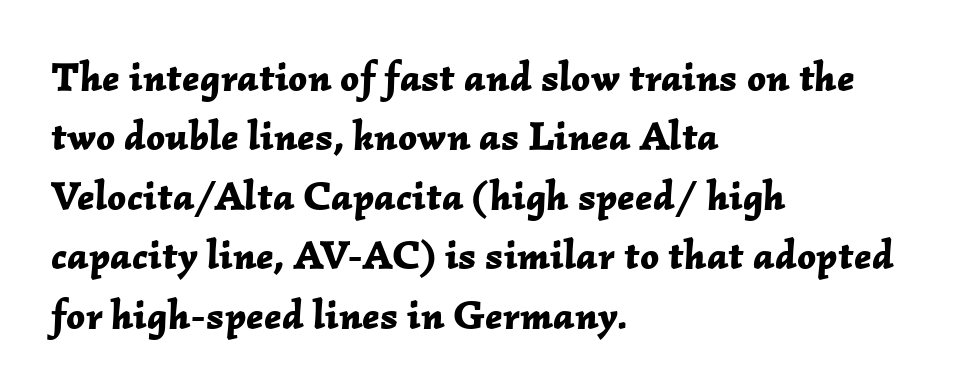
Check the space under the baseline: it is left empty. These lines are rendered in a variable-pitch font. An italicized treatment has been applied to the whole sample. Regular leading. Spacing between characters is what you'd get straight out of the box. Typeset ragged right — the left edge is the straight one.
